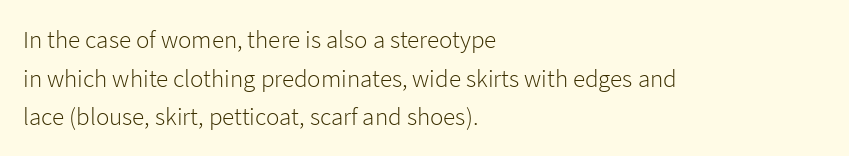
Notice how descenders clear the ascenders below comfortably — that's standard leading. Posture: vertical. Letter spacing: default. This rendering uses left alignment, leaving the right contour irregular.
